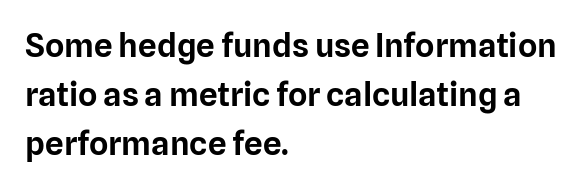
The image shows 33 px sans-serif type, upright; set left-aligned, normal line spacing (1.48x), normal letter spacing, not underlined; low stroke contrast and a medium x-height.
